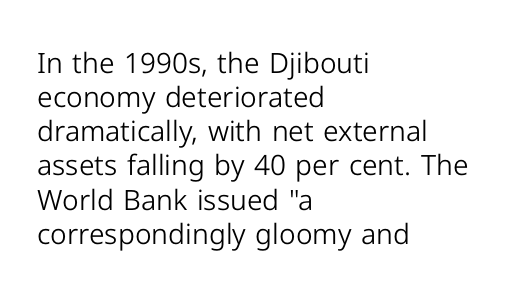
{"serif": "no", "italic": "no", "bold": "no", "weight": "light", "width": "normal", "stroke_contrast": "low", "x_height": "medium", "monospaced": "no", "underline": "no", "align": "left", "line_spacing_ratio": 1.22, "letter_spacing": "normal", "letter_spacing_em": 0.0, "glyph_px": 28}
